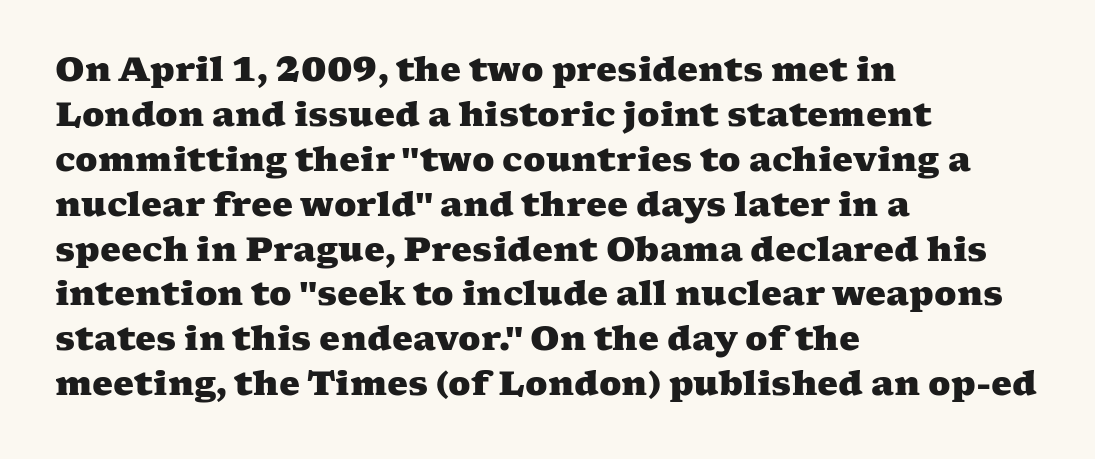
Q: Is the text bold? A: Yes.
Q: Is the typeface a serif or a sans-serif typeface? A: Serif.
Q: Is the text underlined? A: No.
Q: How is the paragraph aligned? A: Left-aligned.
Q: Is the spacing between letters normal or unusually wide? A: Normal.
Q: Is the spacing between lines tight, normal or loose? A: Normal.
Q: Width (condensed, normal, or wide)? A: Wide.
Q: Stroke contrast? A: Medium.
Q: x-height? A: Medium.
Q: Monospaced? A: No.
